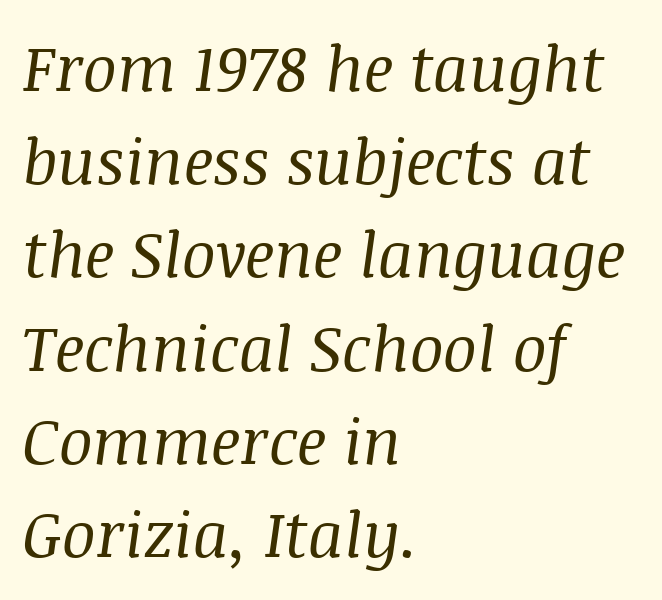
Q: Is the text bold? A: No.
Q: Is the text italic (slanted)? A: Yes, it leans right by about 8 degrees.
Q: Is the typeface a serif or a sans-serif typeface? A: Serif.
Q: Is the text underlined? A: No.
Q: How is the paragraph aligned? A: Left-aligned.
Q: Is the spacing between letters normal or unusually wide? A: Normal.
Q: Is the spacing between lines tight, normal or loose? A: Normal.
Q: Width (condensed, normal, or wide)? A: Normal.
Q: Stroke contrast? A: Medium.
Q: x-height? A: Large.
Q: Monospaced? A: No.
